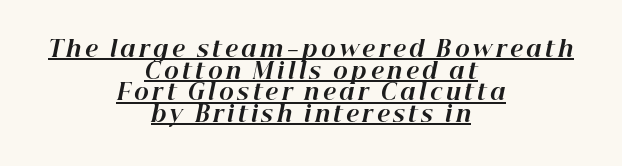
Q: Is the text bold? A: Yes.
Q: Is the text italic (slanted)? A: Yes, it leans right by about 12 degrees.
Q: Is the text underlined? A: Yes.
Q: How is the paragraph aligned? A: Centered.
Q: Is the spacing between lines tight, normal or loose? A: Tight.
